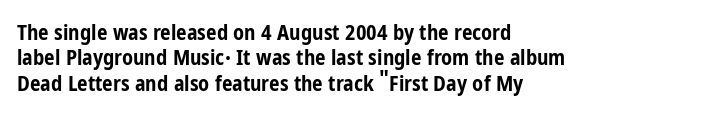
The image shows 21 px bold type, upright; set left-aligned, line spacing 1.21x, normal letter spacing, not underlined.
